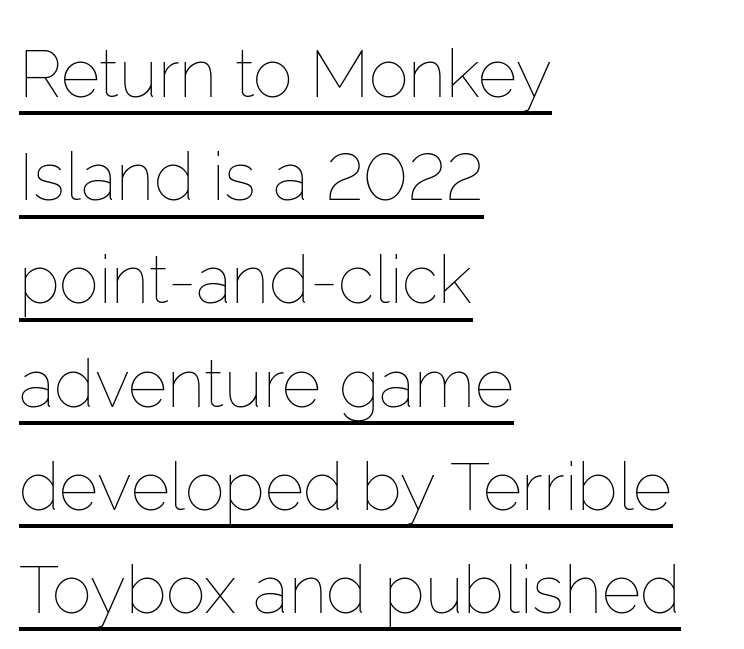
{"italic": "no", "bold": "no", "weight": "thin", "width": "normal", "stroke_contrast": "low", "x_height": "medium", "monospaced": "no", "underline": "yes", "align": "left", "line_spacing": "normal", "line_spacing_ratio": 1.54, "letter_spacing": "normal", "letter_spacing_em": 0.0, "glyph_px": 67}
